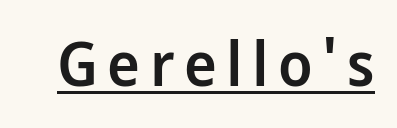
Is this a sans? Yes — the strokes have no serifs. This rendering features underlined lettering. The font's upright variant was chosen for this text. Weight check: semibold — heavier than regular, not quite bold.
